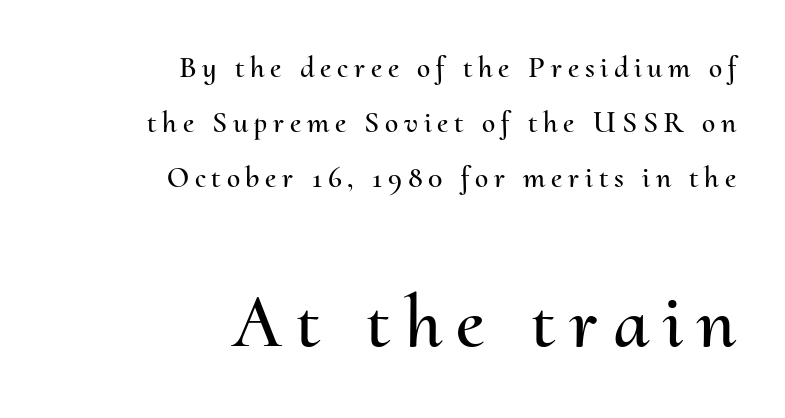
{"italic": "no", "width": "normal", "stroke_contrast": "medium", "x_height": "small", "monospaced": "no", "underline": "no", "align": "right", "line_spacing_ratio": 1.84, "larger_block": "second", "size_ratio": 2.53, "glyph_px": 76}
